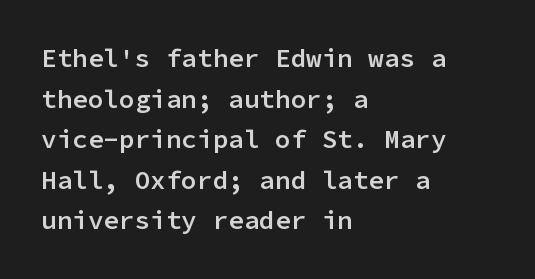
The image shows 26 px text type, upright; set left-aligned, normal line spacing (1.56x), normal letter spacing, not underlined.
